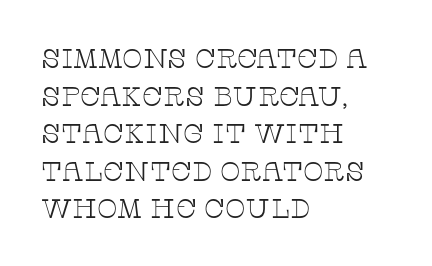
Notice how the stems are strictly vertical — no italics here. A bare baseline throughout the passage. Inter-character spacing is left at the font's built-in metrics. Vertical spacing — default. The ragged edge is on the right, which tells us the setting is flush left. The font sits on the lighter half of the weight spectrum, regular included.
